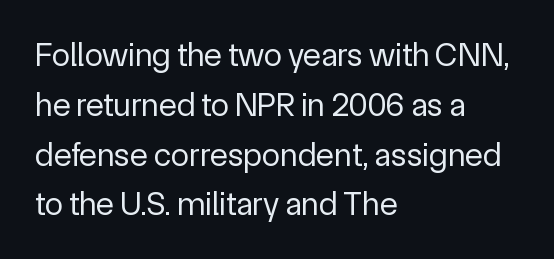
The image shows 33 px regular-weight sans-serif type, upright; set left-aligned, normal line spacing (1.51x), normal letter spacing, not underlined; a medium x-height.
